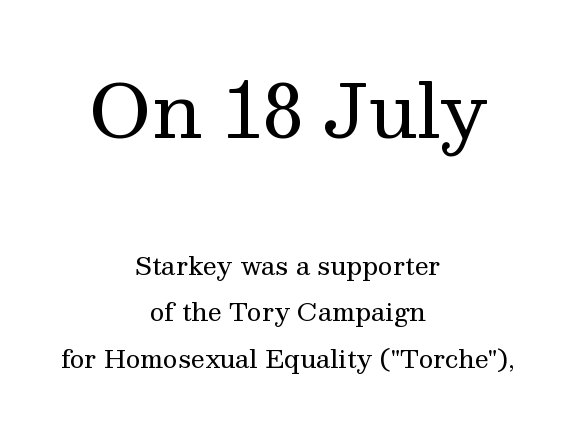
Here the designer chose a conventional face with non-uniform glyph widths. The strokes carry an ordinary text weight at most. In terms of letterform style, serifs are clearly present. Typeset on center — no edge is straight. Each word holds together tightly as a unit, with standard inter-letter gaps. Two sizes are in play, and the larger belongs to the first block.
